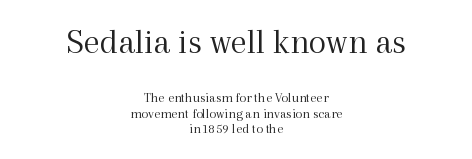
The image shows 36 px light serif type, upright; set centered, tight line spacing (1.1x), normal letter spacing, not underlined; the first (top) block is 2.57x larger; a medium x-height.
